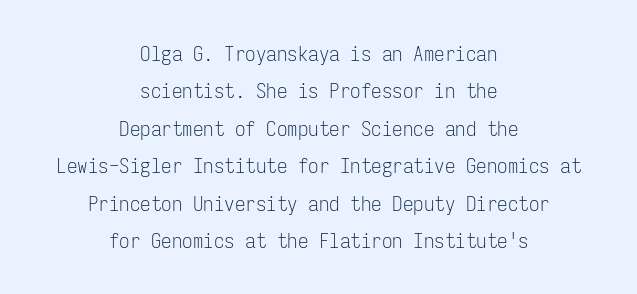
Q: Is the text bold? A: No.
Q: Is the text italic (slanted)? A: No, it is upright.
Q: Is the text underlined? A: No.
Q: How is the paragraph aligned? A: Centered.
Q: Is the spacing between letters normal or unusually wide? A: Normal.
